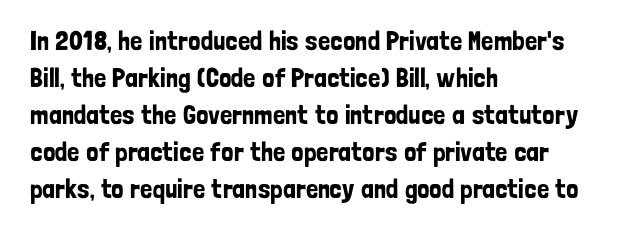
A typesetter would call this zero additional tracking. Notice how descenders clear the ascenders below comfortably — that's standard leading. Ordinary non-slanted type is in use. Letters rest on an invisible, unmarked baseline.
